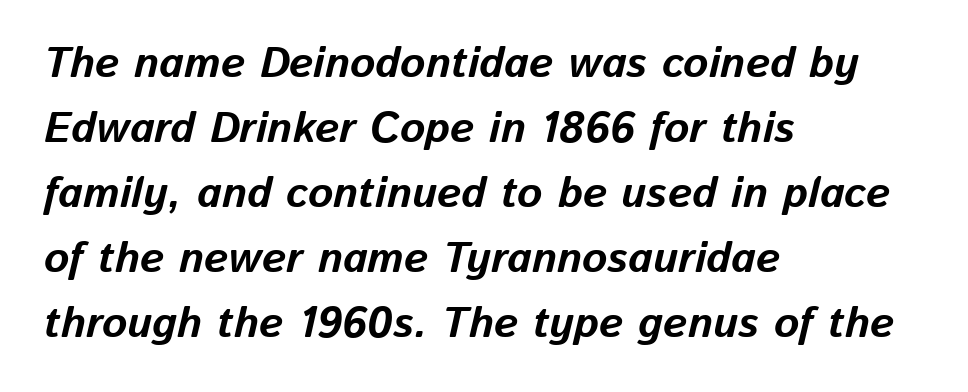
The image shows 43 px bold type, italic (leaning right); set left-aligned, normal line spacing (1.51x), normal letter spacing, not underlined; low stroke contrast and a medium x-height.
